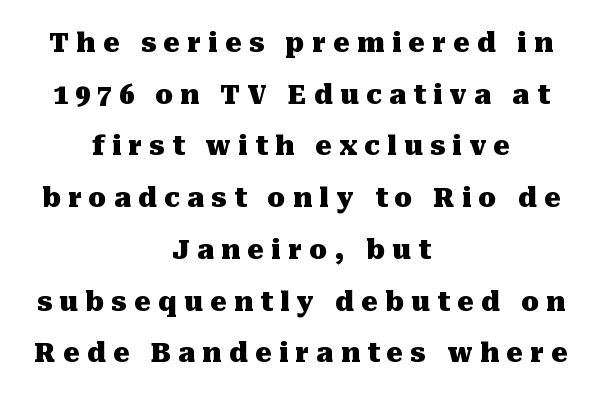
The image shows 26 px bold type, upright; set centered, loose line spacing (1.99x), unusually wide letter spacing (+0.28 em), not underlined.
